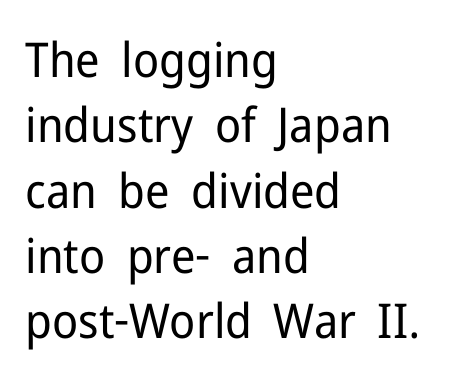
Q: Is the text bold? A: No.
Q: Is the text italic (slanted)? A: No, it is upright.
Q: Is the typeface a serif or a sans-serif typeface? A: Sans-serif.
Q: Is the text underlined? A: No.
Q: How is the paragraph aligned? A: Left-aligned.
Q: Is the spacing between letters normal or unusually wide? A: Normal.
Q: Is the spacing between lines tight, normal or loose? A: Normal.
Q: Width (condensed, normal, or wide)? A: Normal.
Q: Stroke contrast? A: Low.
Q: x-height? A: Medium.
Q: Monospaced? A: No.
